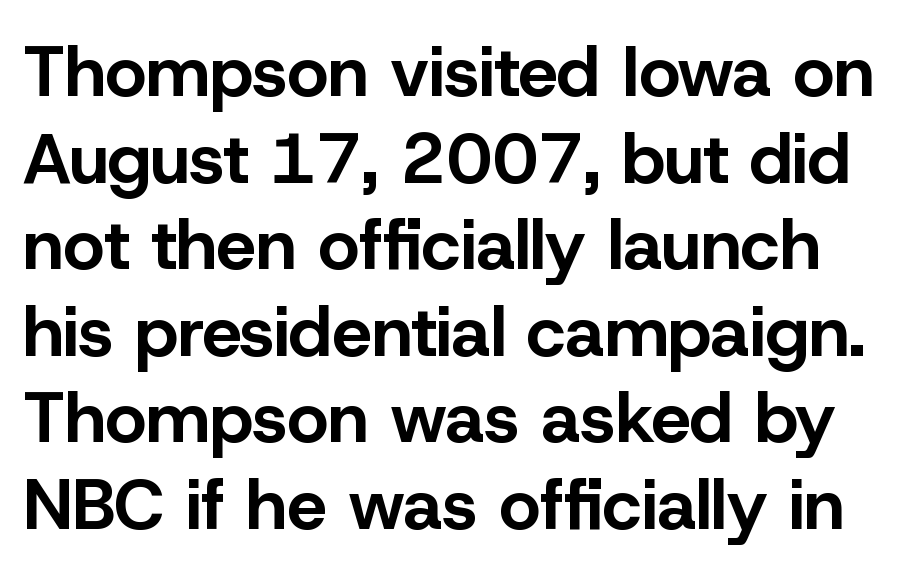
Q: Is the text bold? A: Yes.
Q: Is the text italic (slanted)? A: No, it is upright.
Q: Is the typeface a serif or a sans-serif typeface? A: Sans-serif.
Q: Is the text underlined? A: No.
Q: Is the spacing between letters normal or unusually wide? A: Normal.
Q: Width (condensed, normal, or wide)? A: Normal.
Q: Stroke contrast? A: Low.
Q: x-height? A: Medium.
Q: Monospaced? A: No.
